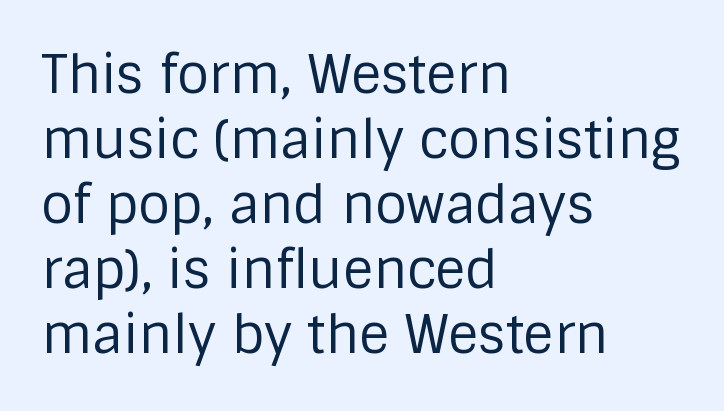
The rendering shows plain stroke endings on the letterforms — a sans-serif design. Which margin do the lines hug? The left one — the right edge is uneven. The passage shown is typed in a proportional face where columns would drift. Nobody drew a line under any word here.
